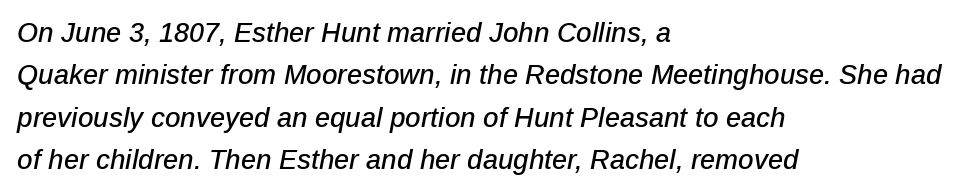
Q: Is the text italic (slanted)? A: Yes, it leans right by about 12 degrees.
Q: Is the text underlined? A: No.
Q: How is the paragraph aligned? A: Left-aligned.
Q: Is the spacing between letters normal or unusually wide? A: Normal.
Q: Is the spacing between lines tight, normal or loose? A: Normal.
